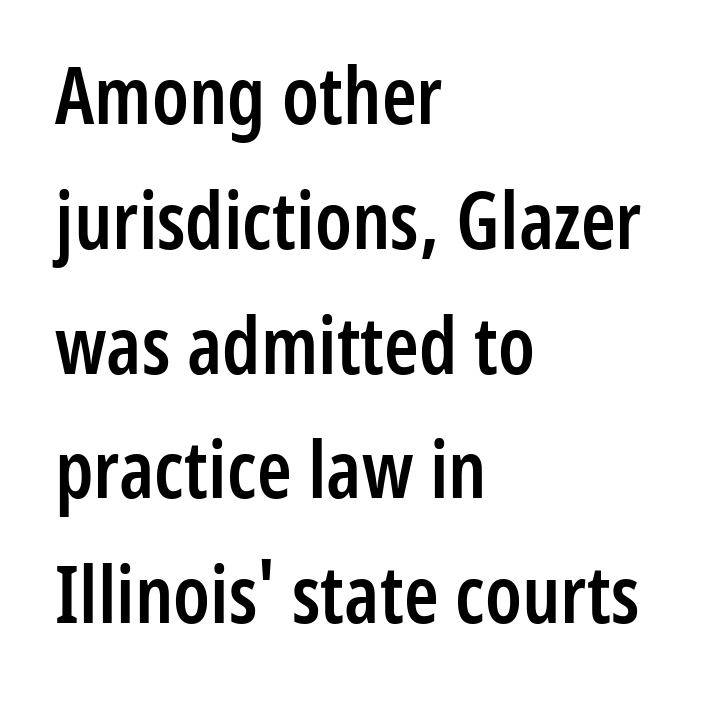
Q: Is the text bold? A: Semi-bold.
Q: Is the text italic (slanted)? A: No, it is upright.
Q: Is the typeface a serif or a sans-serif typeface? A: Sans-serif.
Q: Is the text underlined? A: No.
Q: How is the paragraph aligned? A: Left-aligned.
Q: Is the spacing between letters normal or unusually wide? A: Normal.
Q: Is the spacing between lines tight, normal or loose? A: Normal.
Q: Width (condensed, normal, or wide)? A: Condensed.
Q: Stroke contrast? A: Low.
Q: x-height? A: Medium.
Q: Monospaced? A: No.
